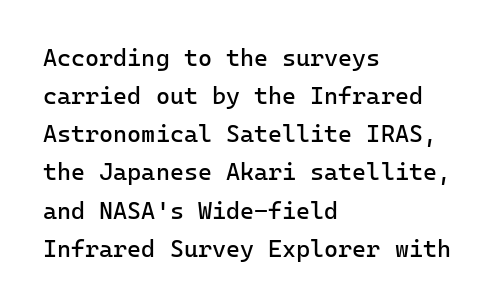
{"italic": "no", "bold": "no", "underline": "no", "align": "left", "line_spacing": "normal", "line_spacing_ratio": 1.59, "letter_spacing": "normal", "letter_spacing_em": 0.0, "glyph_px": 24}
